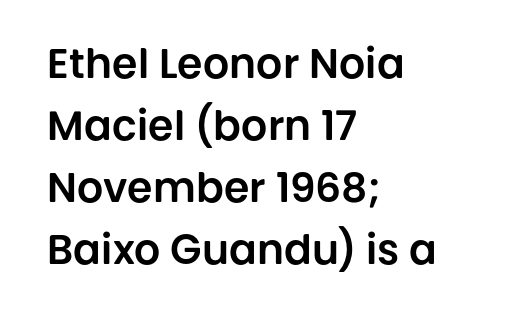
{"serif": "no", "italic": "no", "width": "normal", "stroke_contrast": "low", "x_height": "large", "monospaced": "no", "underline": "no", "align": "left", "line_spacing": "normal", "line_spacing_ratio": 1.51, "letter_spacing": "normal", "letter_spacing_em": 0.0, "glyph_px": 41}
